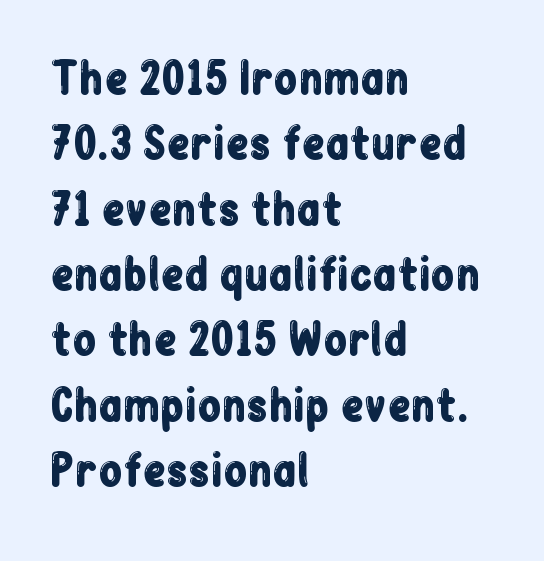
The image shows 43 px condensed sans-serif type, upright; set left-aligned, normal line spacing (1.52x), normal letter spacing, not underlined; low stroke contrast and a medium x-height.
